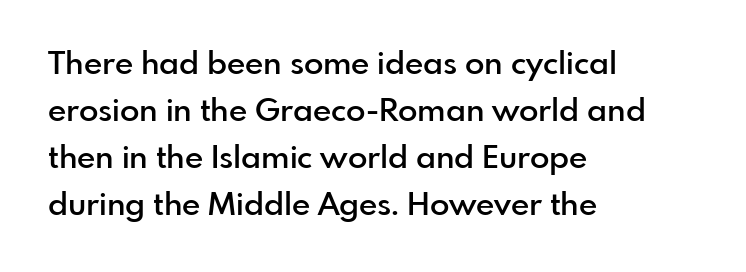
The designer went with a sans here, leaving each stem footless. The lines sit at an ordinary, default distance from one another. The letters sit at their default tracking, neither squeezed nor spread. The lines are quadded left. Character widths vary here, with narrow letters taking less room than wide ones. Each glyph is drawn with semibold strokes, heavier than normal yet not fully bold.
